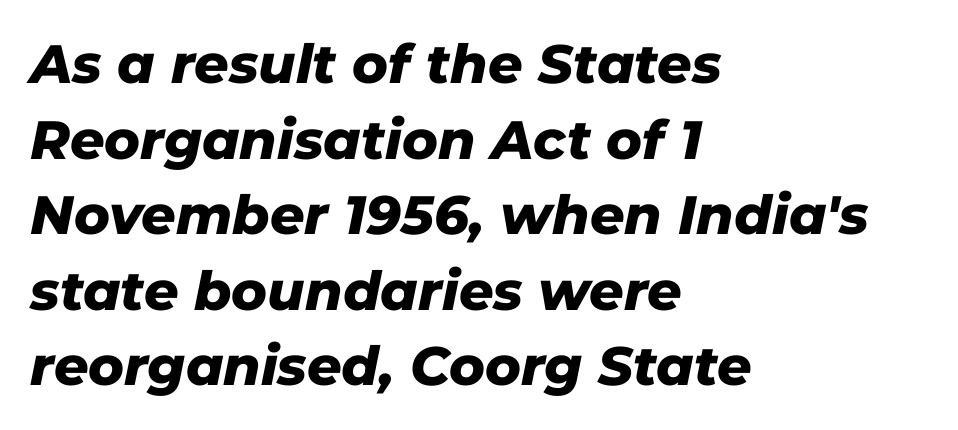
Q: Is the text bold? A: Yes.
Q: Is the text italic (slanted)? A: Yes, it leans right by about 11 degrees.
Q: Is the text underlined? A: No.
Q: How is the paragraph aligned? A: Left-aligned.
Q: Is the spacing between letters normal or unusually wide? A: Normal.
Q: Is the spacing between lines tight, normal or loose? A: Normal.
Q: Width (condensed, normal, or wide)? A: Normal.
Q: Stroke contrast? A: Low.
Q: x-height? A: Medium.
Q: Monospaced? A: No.
